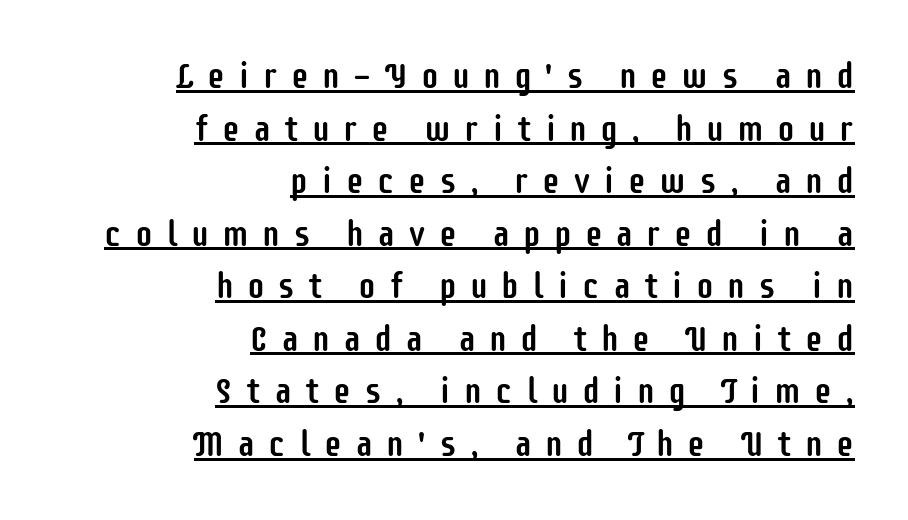
{"serif": "no", "italic": "no", "width": "condensed", "stroke_contrast": "low", "x_height": "large", "monospaced": "no", "underline": "yes", "align": "right", "line_spacing": "normal", "line_spacing_ratio": 1.46, "letter_spacing": "wide", "letter_spacing_em": 0.36, "glyph_px": 36}
